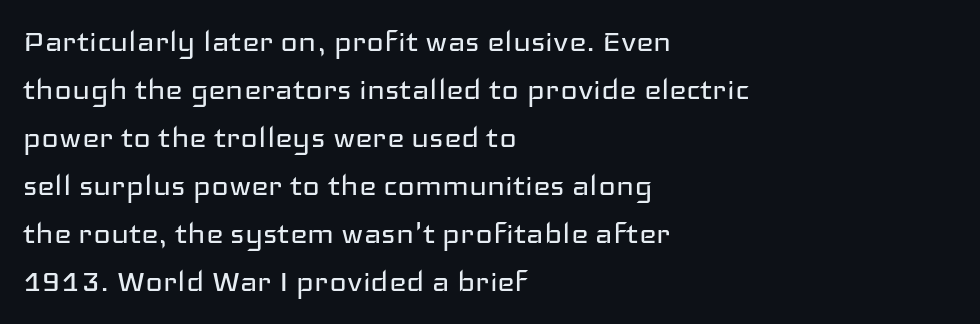
{"serif": "no", "italic": "no", "bold": "no", "weight": "regular", "width": "wide", "stroke_contrast": "low", "x_height": "medium", "monospaced": "no", "underline": "no", "align": "left", "line_spacing": "normal", "line_spacing_ratio": 1.3, "letter_spacing": "normal", "letter_spacing_em": 0.0, "glyph_px": 37}
